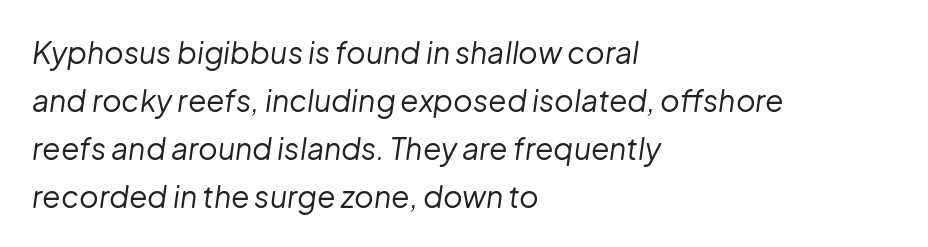
The image shows 30 px regular-weight type, italic (leaning right); set left-aligned, normal line spacing (1.6x), normal letter spacing, not underlined; low stroke contrast and a medium x-height.
